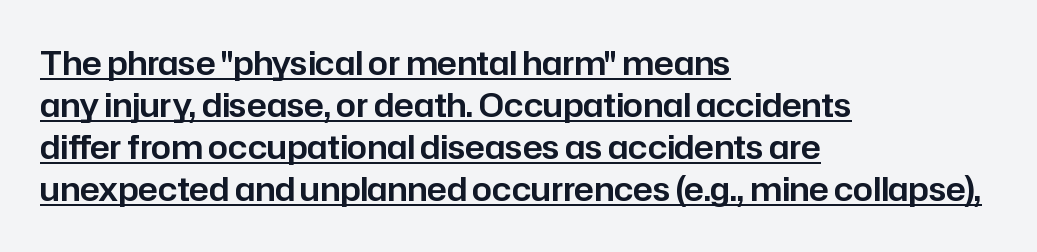
The lines sit at an ordinary, default distance from one another. To sum up the face: it is a sans, with no serifs. The specimen reads as upright at a glance. Honestly, the letter spacing is just normal — you wouldn't notice it. Do the characters align in a grid? No, the font is proportional.
